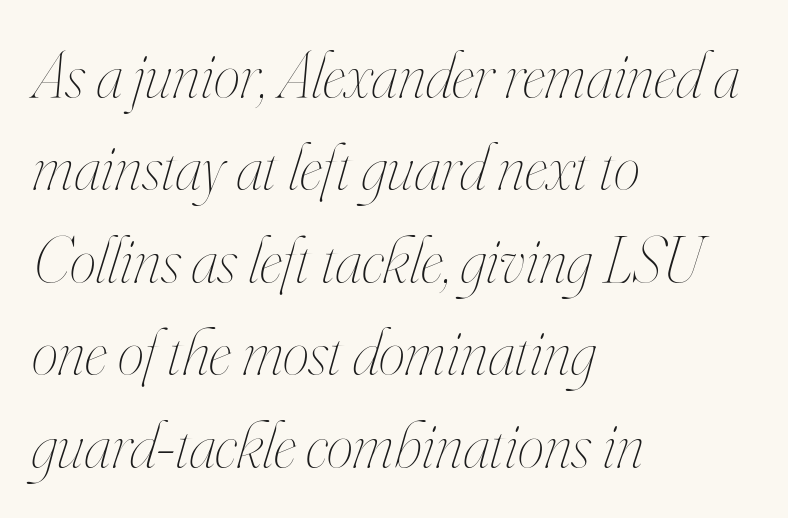
The cut favours lightness, reaching ordinary text weight at its darkest. Tracking value appears to be zero — textbook default spacing. Think of a printed novel: that variable character pitch is what you see here. Would a proofreader flag this as italicized? Yes.
